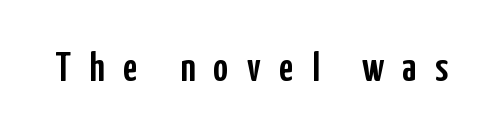
The string is rendered with underlining switched off. Each word looks stretched out because of the extra space between its letters. Here the designer chose a conventional face with non-uniform glyph widths. The glyphs in this specimen are sans serif. This is roman type, the default non-slanted kind.
